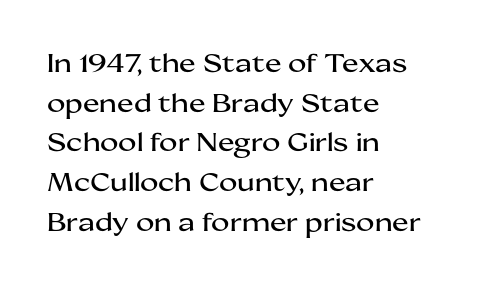
The image shows 25 px text type, upright; set left-aligned, normal line spacing (1.59x), normal letter spacing, not underlined.
